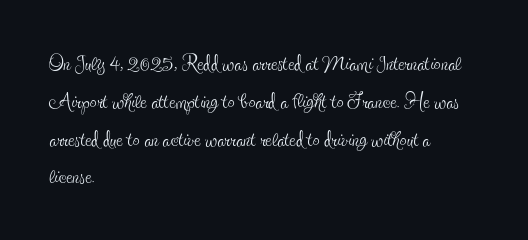
Q: Is the text bold? A: No.
Q: Is the typeface a serif or a sans-serif typeface? A: Serif.
Q: Is the text underlined? A: No.
Q: How is the paragraph aligned? A: Left-aligned.
Q: Is the spacing between letters normal or unusually wide? A: Normal.
Q: Is the spacing between lines tight, normal or loose? A: Normal.
Q: Width (condensed, normal, or wide)? A: Condensed.
Q: x-height? A: Small.
Q: Monospaced? A: No.
